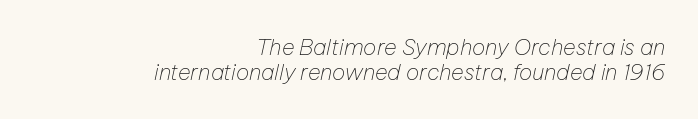
This is oblique type, the kind used for emphasis or titles. Does the copy run flush right? Yes — the right margin is perfectly even. Line spacing here is tight. Decoration check: the copy has no underline. Nobody touched the tracking dial on this one. Stems here are at most as thick as an everyday book face.
